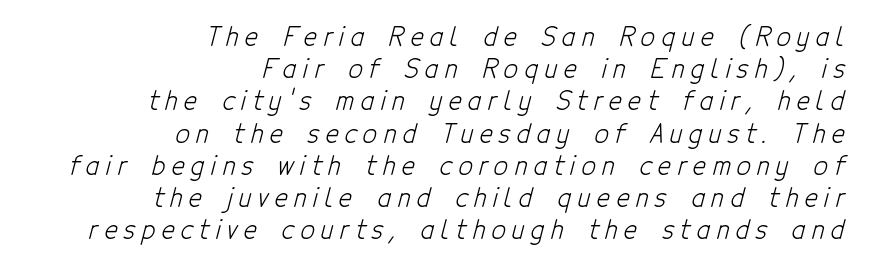
{"bold": "no", "underline": "no", "align": "right", "line_spacing": "normal", "line_spacing_ratio": 1.29, "letter_spacing": "wide", "letter_spacing_em": 0.25, "glyph_px": 25}
